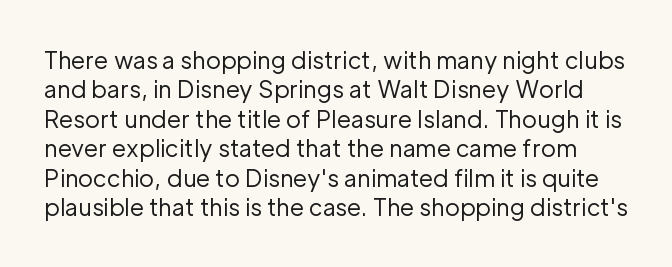
Check under the words: just untouched page. Is the type heavy? It reads as light-to-regular instead. The face used here is rendered with its standard letterfit. Normally led — the rows are evenly, conventionally spaced. Every character sits straight up, as roman type does.
